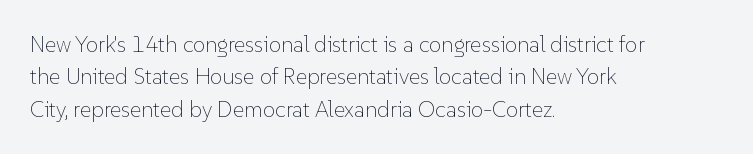
{"italic": "no", "bold": "no", "underline": "no", "align": "left", "line_spacing": "normal", "line_spacing_ratio": 1.47, "letter_spacing": "normal", "letter_spacing_em": 0.0, "glyph_px": 22}
